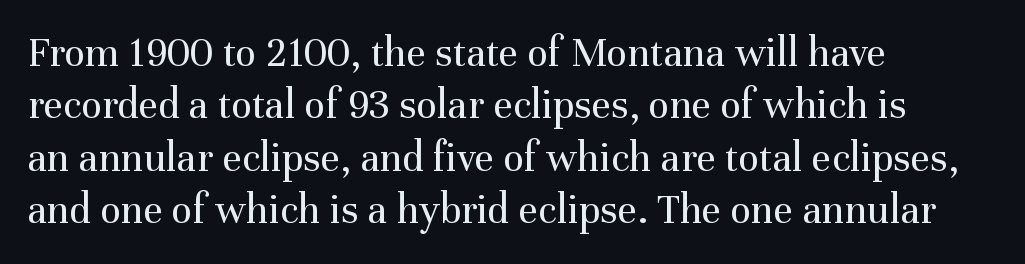
The image shows 43 px regular-weight serif type, upright; set left-aligned, line spacing 1.22x, normal letter spacing, not underlined; medium stroke contrast and a medium x-height.
